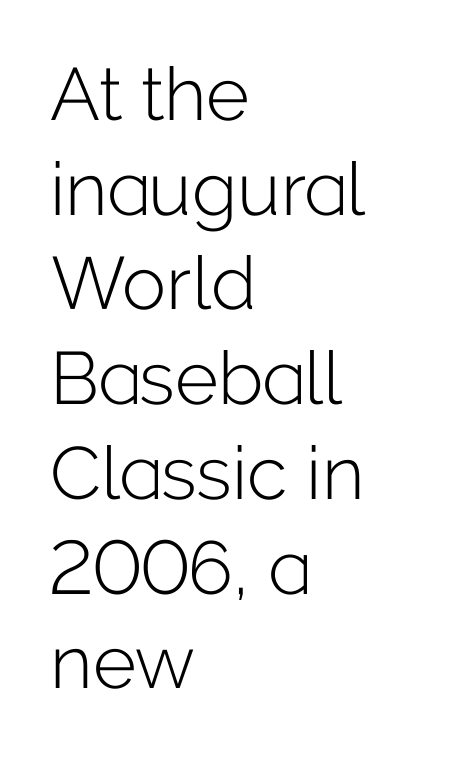
The image shows 74 px light sans-serif type, upright; set left-aligned, normal line spacing (1.28x), normal letter spacing, not underlined; low stroke contrast and a medium x-height.
